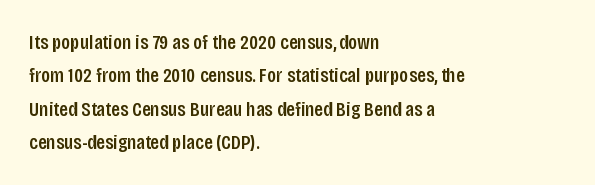
Q: Is the text italic (slanted)? A: No, it is upright.
Q: Is the text underlined? A: No.
Q: How is the paragraph aligned? A: Left-aligned.
Q: Is the spacing between letters normal or unusually wide? A: Normal.
Q: Is the spacing between lines tight, normal or loose? A: Normal.
